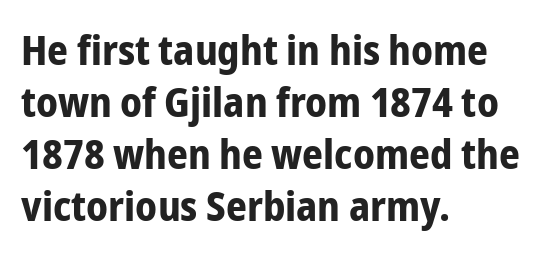
The image shows 41 px bold, condensed sans-serif type, upright; set left-aligned, normal line spacing (1.27x), normal letter spacing, not underlined; low stroke contrast and a medium x-height.
